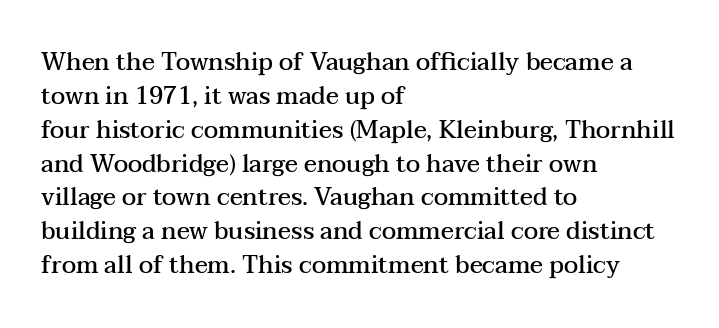
Q: Is the text bold? A: Semi-bold.
Q: Is the text italic (slanted)? A: No, it is upright.
Q: Is the text underlined? A: No.
Q: How is the paragraph aligned? A: Left-aligned.
Q: Is the spacing between letters normal or unusually wide? A: Normal.
Q: Is the spacing between lines tight, normal or loose? A: Normal.
